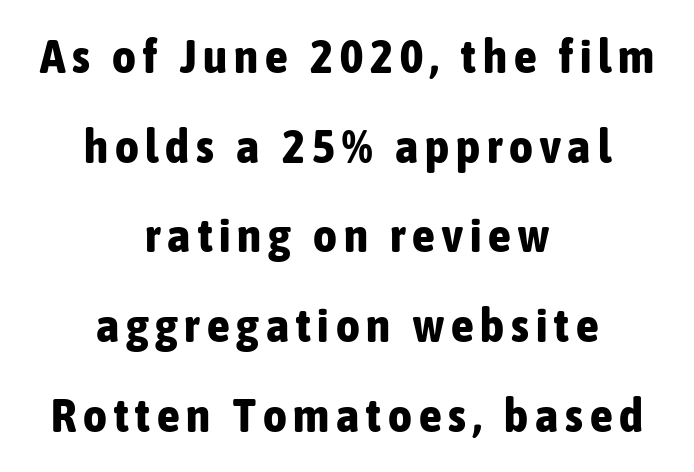
I'd describe the lettering as bold — thick and assertive. Check under the words: just untouched page. The rendering uses a large line-height, opening up the rows. The characters display no serif detailing; their extremities are plain.
